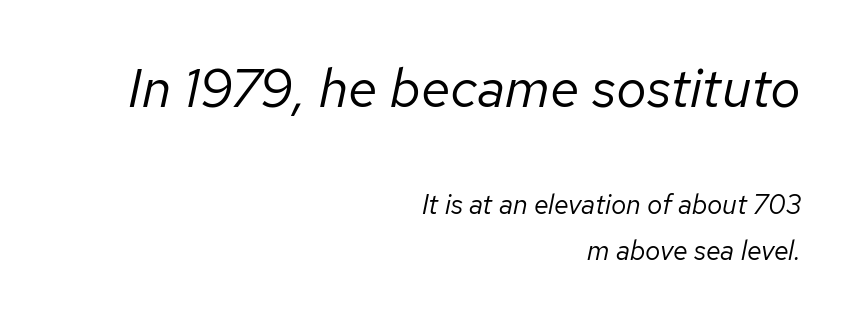
The image shows 54 px regular-weight type, italic (leaning right); set right-aligned, normal line spacing (1.69x), normal letter spacing, not underlined; the first (top) block is 2.0x larger; low stroke contrast and a medium x-height.
